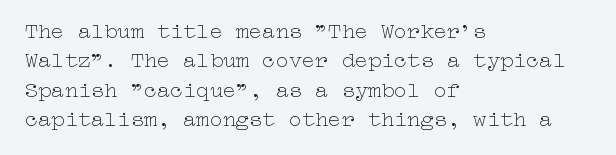
Caption: face not bold, strokes unweighted. Whoever set this chose a conventional vertical rhythm. This sample uses plain, unmodified letter spacing. The lettering stays uniformly vertical, giving the passage a roman look. Rule under the text: the space is simply empty.
